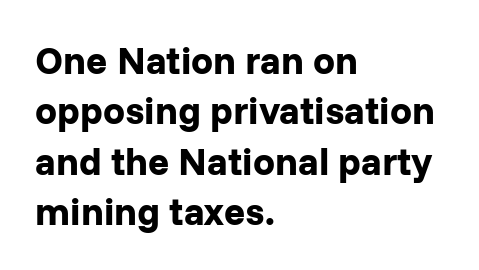
The words here are not underlined. In terms of leading, this rendering sits right in the middle. Nope, no serifs anywhere on these letters. The line texture is even and compact thanks to regular tracking. Typesetter's note: full bold, strokes at maximum text heaviness.
